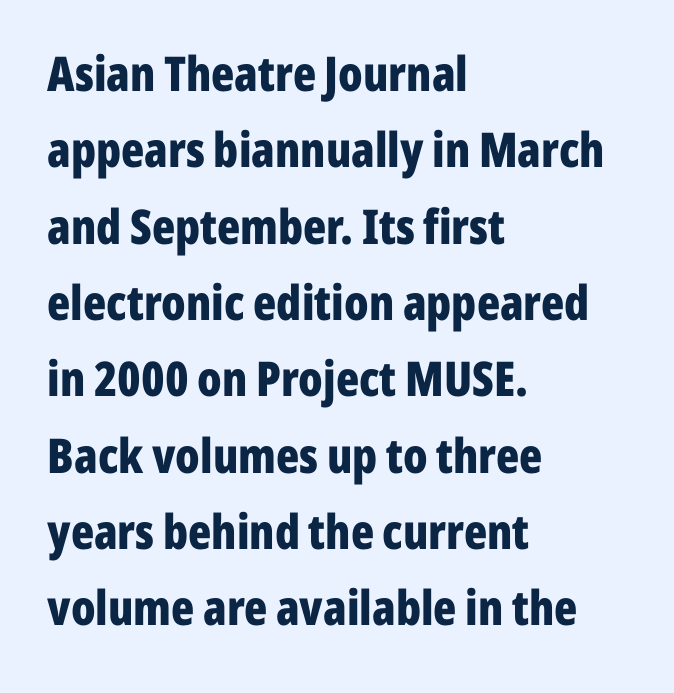
No feet cap the strokes, marking this as sans-serif type. The line-height multiplier appears to be the usual default. This rendering uses left alignment, leaving the right contour irregular. Think of a printed novel: that variable character pitch is what you see here. Letters rest on an invisible, unmarked baseline.
